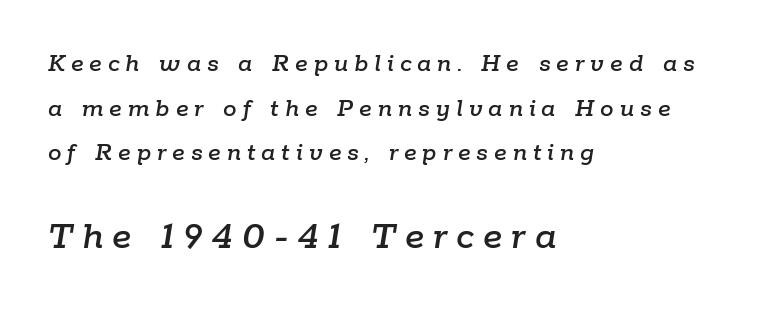
{"italic": "yes", "lean": "right", "slant_degrees": 9, "width": "normal", "stroke_contrast": "low", "x_height": "medium", "monospaced": "no", "underline": "no", "align": "left", "line_spacing": "normal", "line_spacing_ratio": 1.65, "letter_spacing": "wide", "letter_spacing_em": 0.22, "larger_block": "second", "size_ratio": 1.52, "glyph_px": 41}
